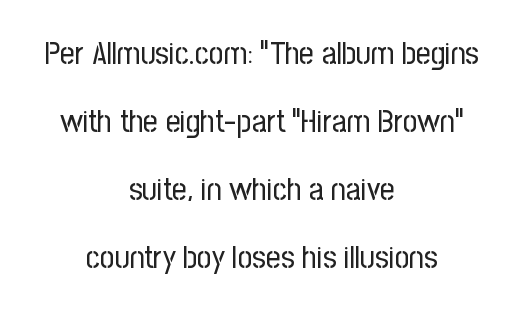
{"serif": "no", "italic": "no", "bold": "no", "weight": "regular", "width": "condensed", "stroke_contrast": "low", "x_height": "medium", "monospaced": "no", "underline": "no", "align": "center", "line_spacing": "loose", "line_spacing_ratio": 2.12, "letter_spacing": "normal", "letter_spacing_em": 0.0, "glyph_px": 32}
